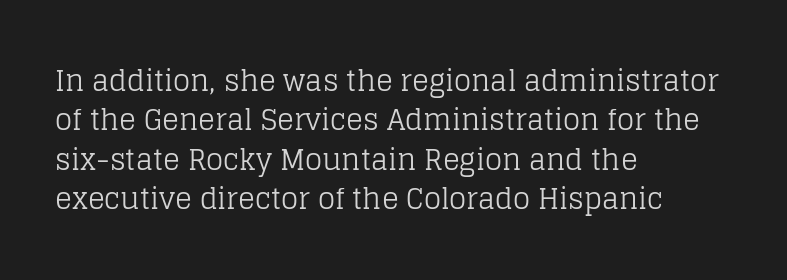
The image shows 28 px regular-weight serif type, upright; set left-aligned, normal line spacing (1.41x), normal letter spacing, not underlined; low stroke contrast and a large x-height.
